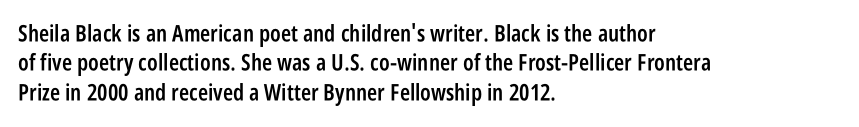
All the whitespace from short lines collects on the right. You could call the tracking neutral — neither tight nor loose. The axis of the letterforms is exactly vertical. Honestly, there is no underline to notice here at all.
